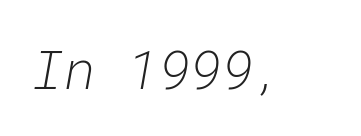
{"italic": "yes", "lean": "right", "slant_degrees": 10, "bold": "no", "weight": "light", "width": "normal", "stroke_contrast": "low", "x_height": "medium", "monospaced": "yes", "underline": "no", "letter_spacing": "normal", "letter_spacing_em": 0.0, "glyph_px": 54}
